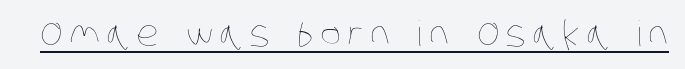
The image shows 35 px thin, condensed type; set underlined; low stroke contrast and a large x-height.
